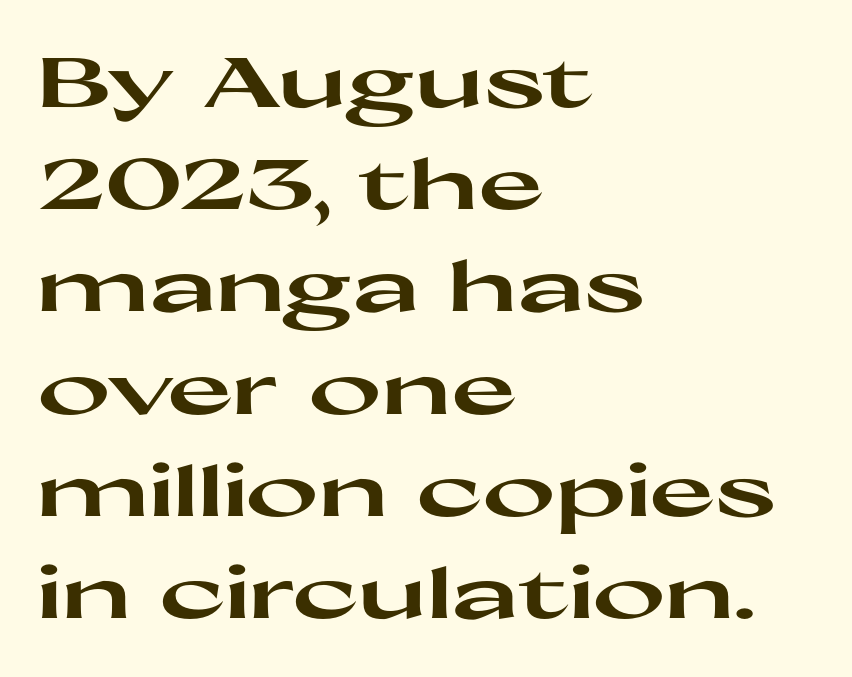
The image shows 70 px heavy, wide sans-serif type, upright; set left-aligned, normal line spacing (1.46x), normal letter spacing, not underlined; high stroke contrast and a medium x-height.
